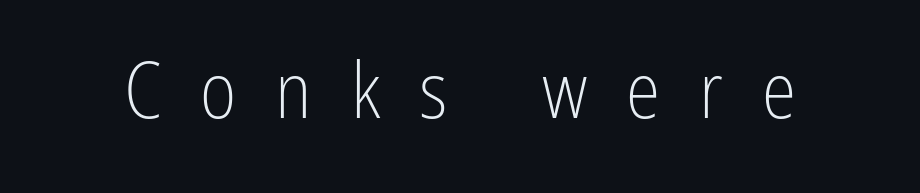
{"serif": "no", "italic": "no", "bold": "no", "weight": "light", "width": "condensed", "stroke_contrast": "low", "x_height": "medium", "monospaced": "no", "underline": "no", "letter_spacing": "wide", "letter_spacing_em": 0.5, "glyph_px": 78}
